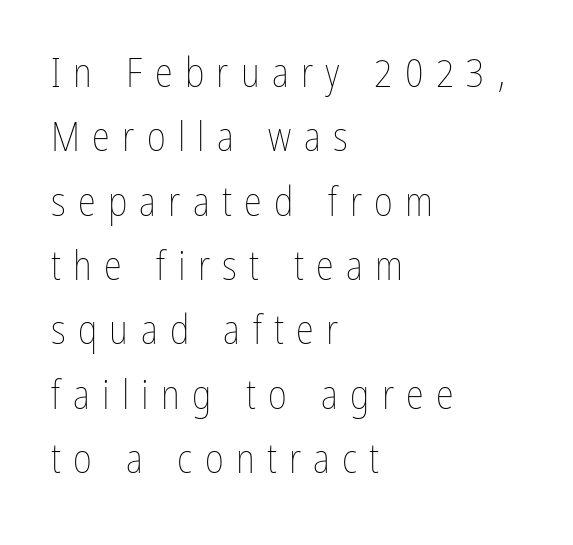
Q: Is the text bold? A: No.
Q: Is the text italic (slanted)? A: No, it is upright.
Q: Is the text underlined? A: No.
Q: How is the paragraph aligned? A: Left-aligned.
Q: Is the spacing between letters normal or unusually wide? A: Unusually wide.
Q: Is the spacing between lines tight, normal or loose? A: Normal.
Q: Width (condensed, normal, or wide)? A: Condensed.
Q: Stroke contrast? A: Low.
Q: x-height? A: Medium.
Q: Monospaced? A: No.
